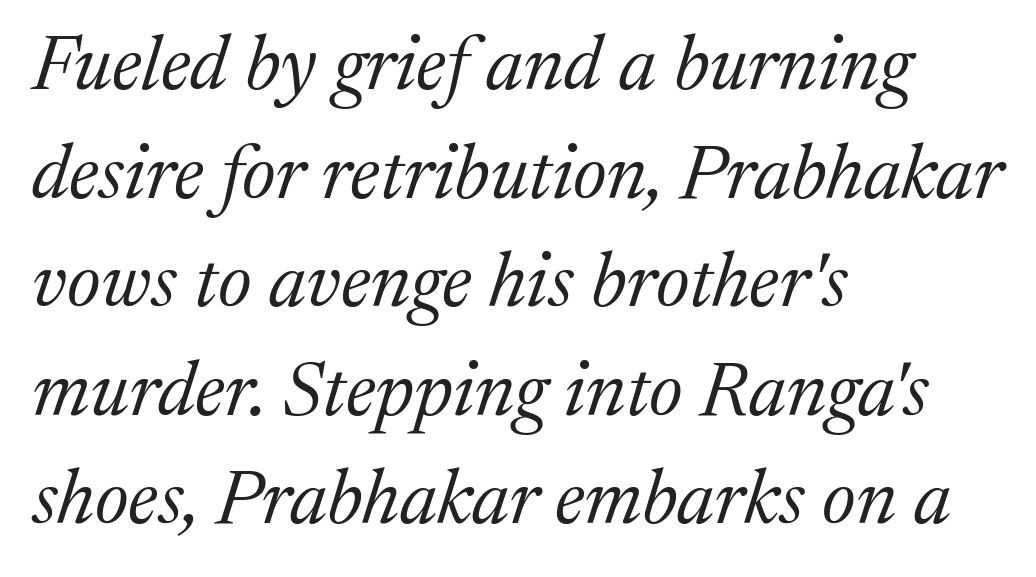
{"serif": "yes", "italic": "yes", "lean": "right", "slant_degrees": 17, "bold": "no", "weight": "regular", "width": "normal", "stroke_contrast": "medium", "x_height": "medium", "monospaced": "no", "underline": "no", "align": "left", "line_spacing": "normal", "line_spacing_ratio": 1.41, "letter_spacing": "normal", "letter_spacing_em": 0.0, "glyph_px": 77}
